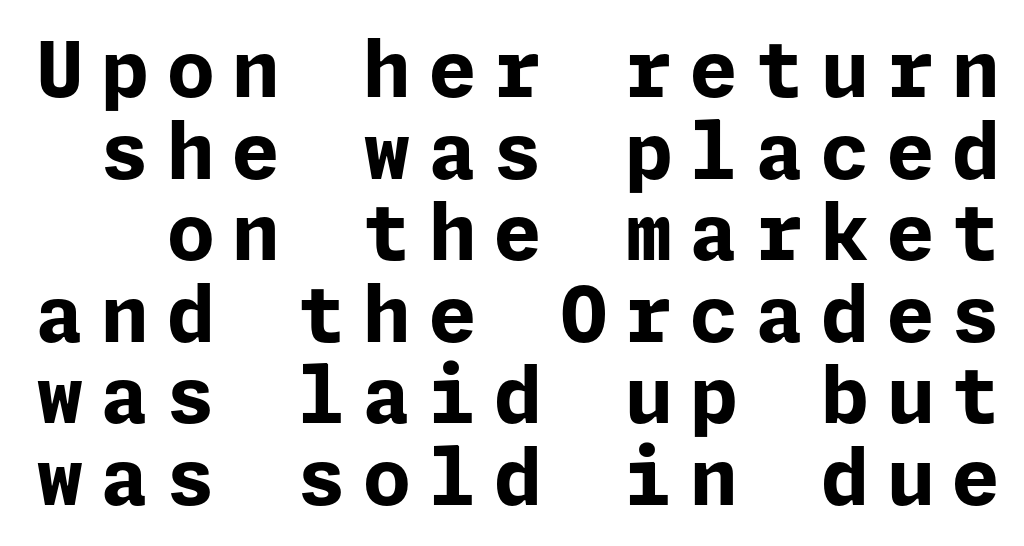
{"serif": "no", "italic": "no", "bold": "yes", "weight": "bold", "width": "normal", "stroke_contrast": "low", "x_height": "medium", "underline": "no", "line_spacing": "tight", "line_spacing_ratio": 1.06, "letter_spacing": "wide", "letter_spacing_em": 0.23, "glyph_px": 77}
